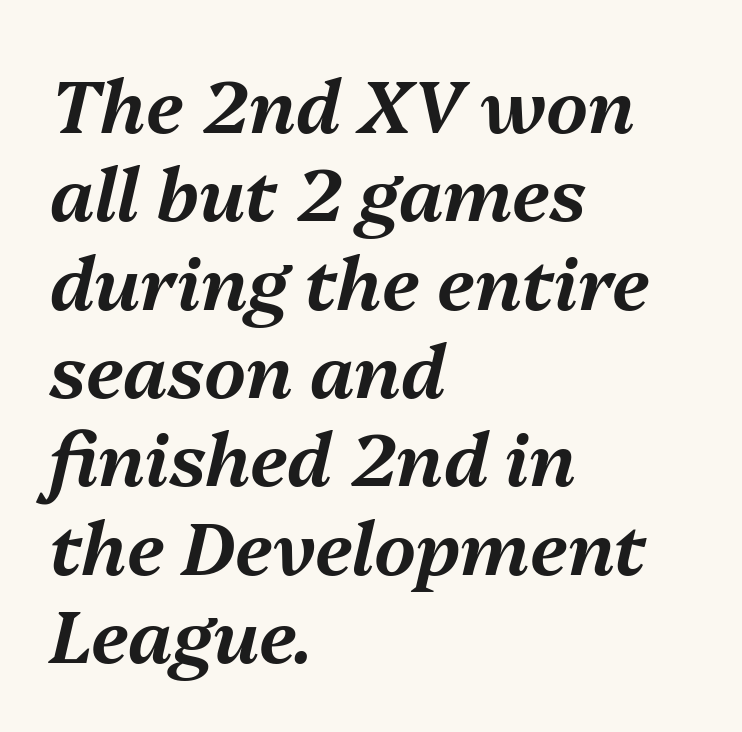
The image shows 73 px text type, italic (leaning right); set left-aligned, line spacing 1.21x, normal letter spacing, not underlined; medium stroke contrast and a medium x-height.
